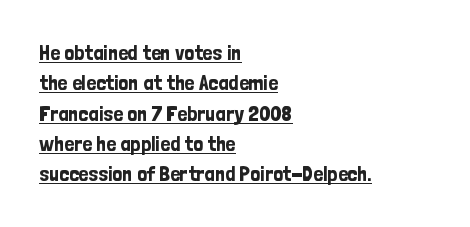
{"italic": "no", "underline": "yes", "align": "left", "line_spacing": "normal", "line_spacing_ratio": 1.38, "letter_spacing": "normal", "letter_spacing_em": 0.0, "glyph_px": 22}
